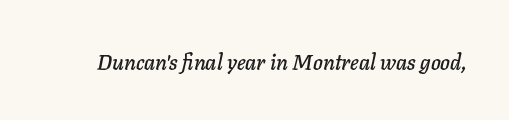
{"italic": "yes", "lean": "right", "slant_degrees": 11, "underline": "no", "letter_spacing": "normal", "letter_spacing_em": 0.0, "glyph_px": 21}
